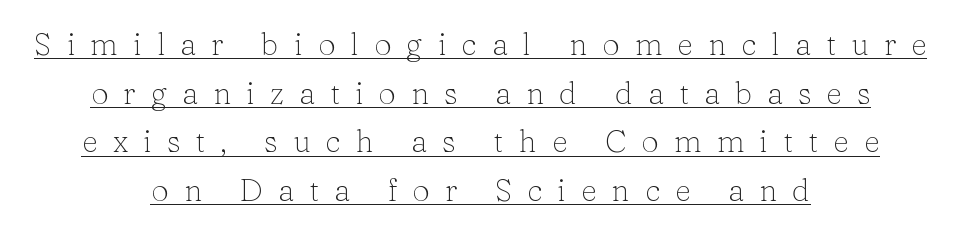
Summary of vertical rhythm: regular, with standard interline spacing. The tracking jumps out immediately: characters are airy and widely separated. Think standard paragraph weight, or any step lighter than that. Compared with undecorated copy, this sample adds a rule below the words.
